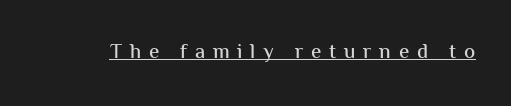
A typographer would call this underscored text. Ascenders rise straight up at ninety degrees. Students, note that the glyphs here are deliberately spaced far apart.
